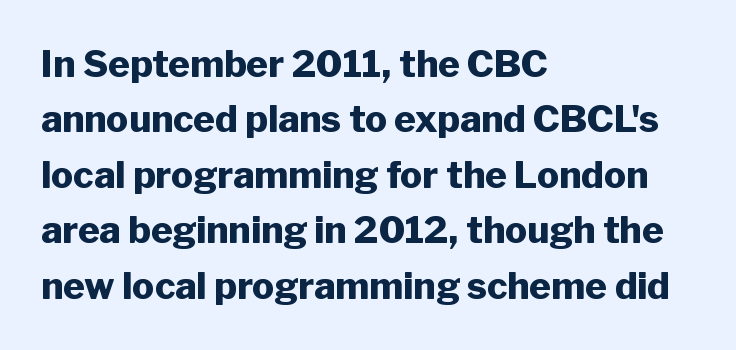
The image shows 37 px heavy sans-serif type, upright; set left-aligned, normal line spacing (1.5x), normal letter spacing, not underlined; low stroke contrast and a medium x-height.
